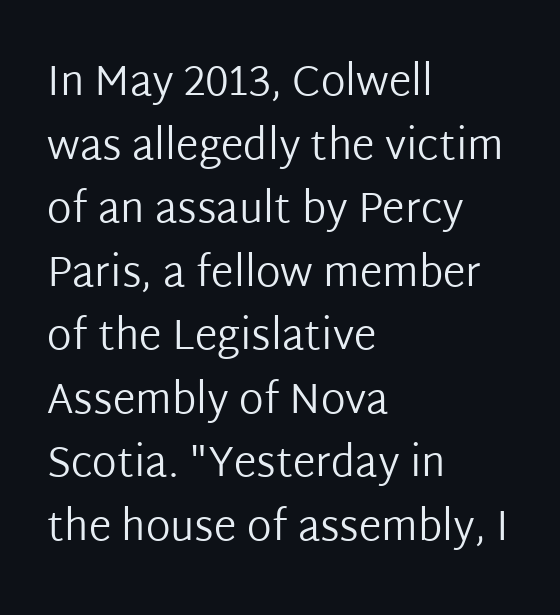
Q: Is the text bold? A: No.
Q: Is the text italic (slanted)? A: No, it is upright.
Q: Is the typeface a serif or a sans-serif typeface? A: Sans-serif.
Q: Is the text underlined? A: No.
Q: How is the paragraph aligned? A: Left-aligned.
Q: Is the spacing between letters normal or unusually wide? A: Normal.
Q: Is the spacing between lines tight, normal or loose? A: Normal.
Q: Width (condensed, normal, or wide)? A: Normal.
Q: Stroke contrast? A: Low.
Q: x-height? A: Medium.
Q: Monospaced? A: No.
